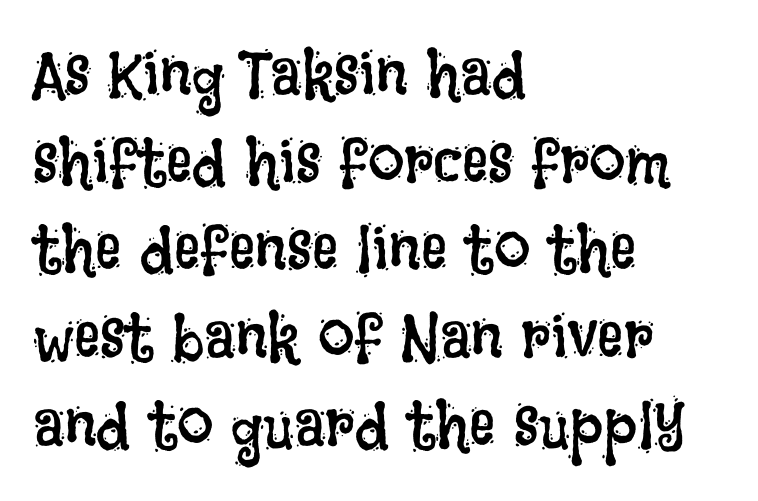
The image shows 65 px regular-weight, condensed type, upright; set left-aligned, normal line spacing (1.35x), normal letter spacing, not underlined; low stroke contrast and a large x-height.
